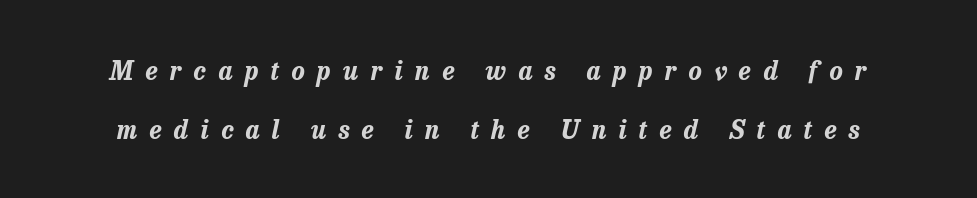
The image shows 25 px bold type, italic (leaning right); set loose line spacing (2.35x), unusually wide letter spacing (+0.49 em), not underlined.
